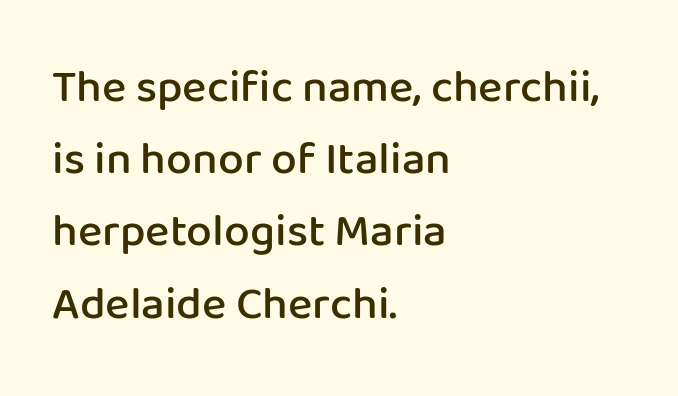
The lines are quadded left. A typesetter would call this proportional, since set widths differ per character. Glyph-to-glyph distance matches everyday printed text. The face used here is a sans, in the tradition of grotesques and geometrics. The vertical gap from one line to the next is medium.
